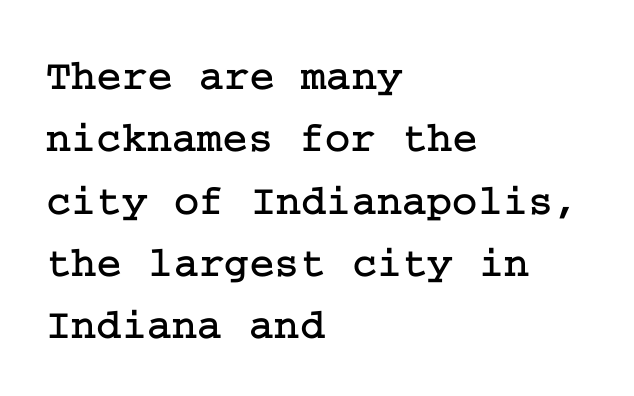
Q: Is the text italic (slanted)? A: No, it is upright.
Q: Is the typeface a serif or a sans-serif typeface? A: Serif.
Q: Is the text underlined? A: No.
Q: How is the paragraph aligned? A: Left-aligned.
Q: Is the spacing between letters normal or unusually wide? A: Normal.
Q: Is the spacing between lines tight, normal or loose? A: Normal.
Q: Width (condensed, normal, or wide)? A: Normal.
Q: Stroke contrast? A: Low.
Q: x-height? A: Medium.
